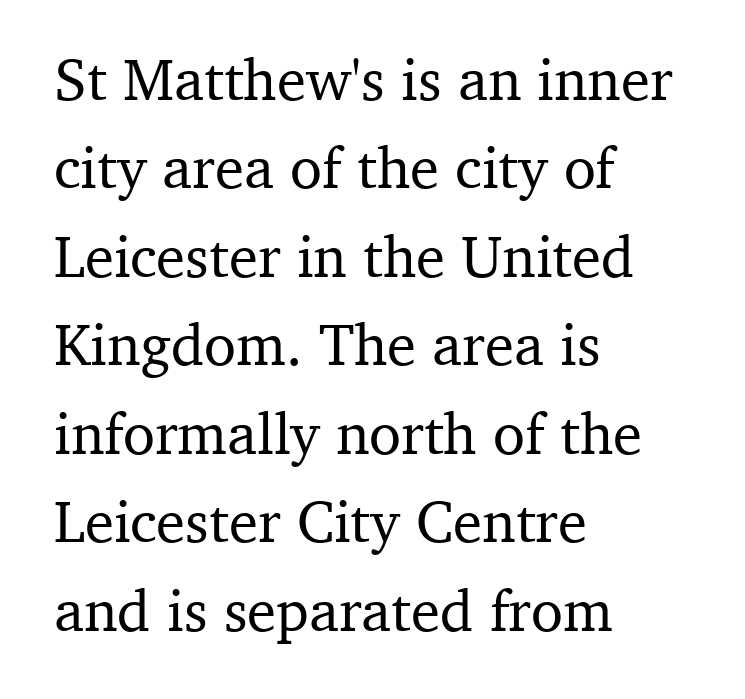
The image shows 59 px serif type, upright; set left-aligned, normal line spacing (1.5x), normal letter spacing, not underlined; medium stroke contrast and a medium x-height.
